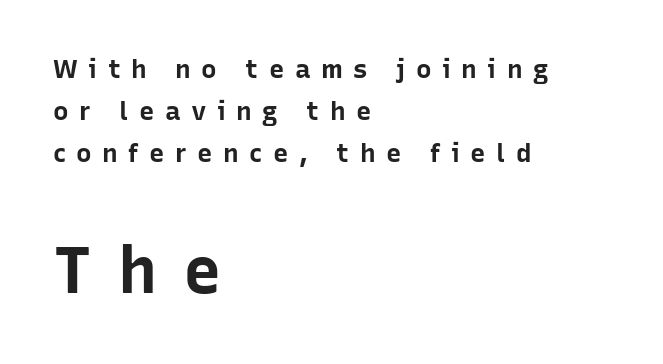
A bare baseline throughout the passage. Casual observation: everything's shoved over to the left. You'd pick this weight for a headline — it's a proper bold. Leading matches the norm, producing a regular column.
